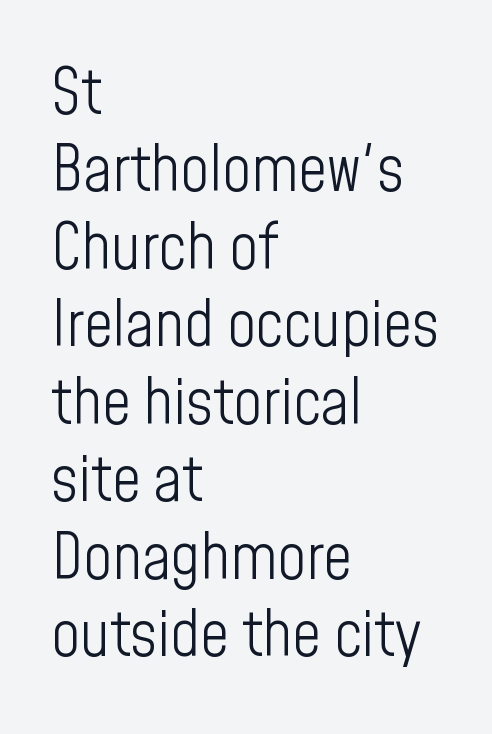
The image shows 63 px light, condensed sans-serif type, upright; set left-aligned, line spacing 1.23x, normal letter spacing, not underlined; low stroke contrast and a medium x-height.
